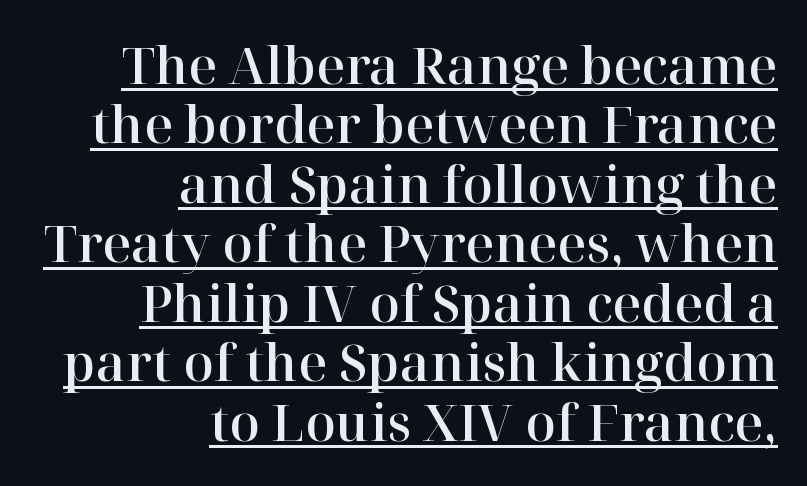
These lines were composed using upright roman letters. Here the glyphs are tracked normally, forming tight word shapes. Line endings align vertically; line beginnings do not. The font family rendered here belongs to the serif group.
